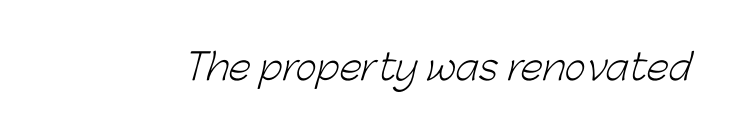
The image shows 36 px light sans-serif type; set normal letter spacing, not underlined; low stroke contrast and a medium x-height.
